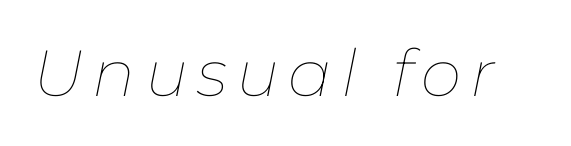
{"italic": "yes", "lean": "right", "slant_degrees": 11, "bold": "no", "weight": "thin", "width": "normal", "stroke_contrast": "low", "x_height": "medium", "monospaced": "no", "underline": "no", "glyph_px": 65}
